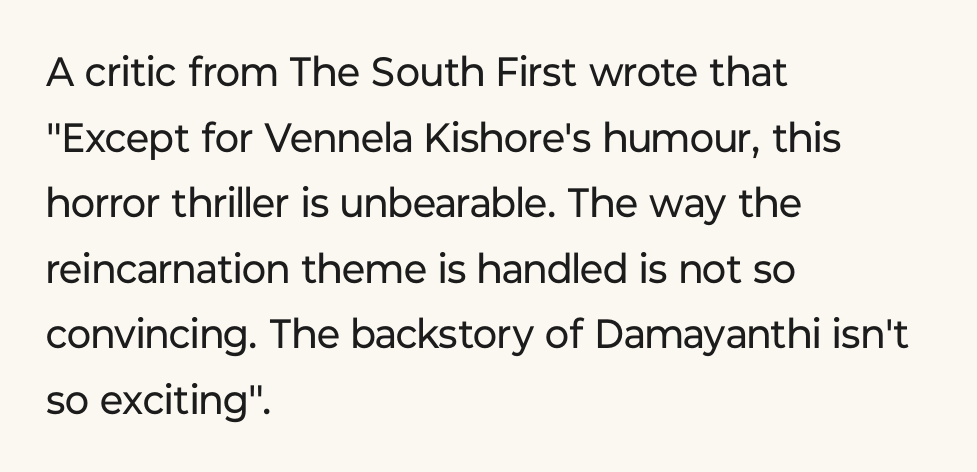
Every stem runs plumb, perpendicular to the baseline. Compared with typical body copy, the letter spacing here is the same. The rendering uses natural spacing where letterforms have individual widths. Quick note: interline space is typical. The rag falls on the right side of this text block. The font sits on the lighter half of the weight spectrum, regular included.
